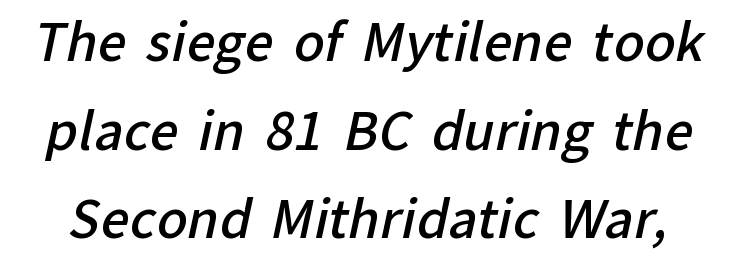
{"serif": "no", "bold": "semi", "weight": "semibold", "width": "normal", "stroke_contrast": "low", "x_height": "medium", "monospaced": "no", "underline": "no", "line_spacing_ratio": 1.74, "letter_spacing": "normal", "letter_spacing_em": 0.0, "glyph_px": 51}
